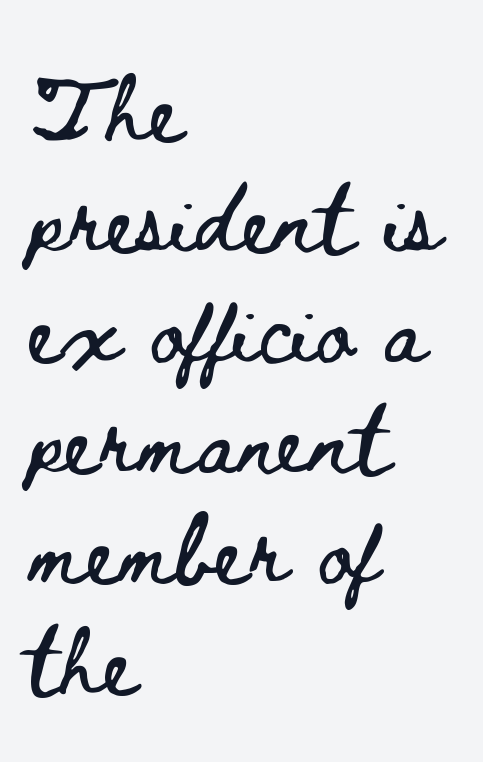
Q: Is the text underlined? A: No.
Q: How is the paragraph aligned? A: Left-aligned.
Q: Is the spacing between letters normal or unusually wide? A: Normal.
Q: Is the spacing between lines tight, normal or loose? A: Normal.
Q: Width (condensed, normal, or wide)? A: Wide.
Q: Stroke contrast? A: Low.
Q: x-height? A: Small.
Q: Monospaced? A: No.
